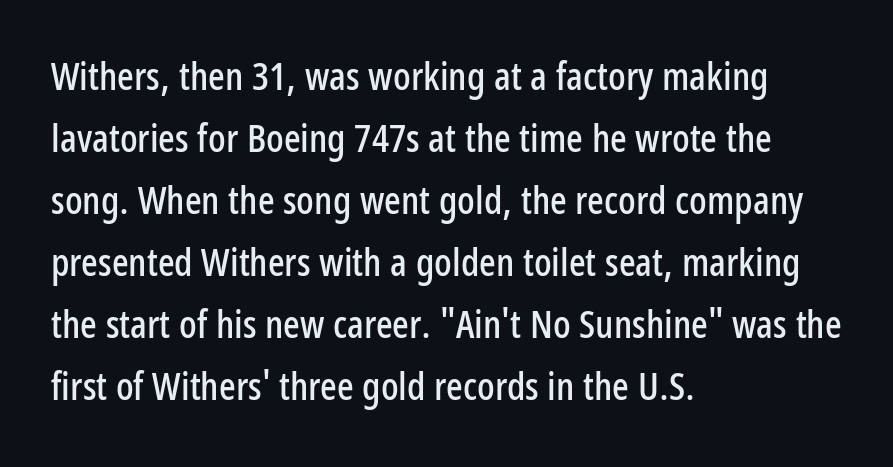
The image shows 39 px condensed sans-serif type, upright; set left-aligned, normal line spacing (1.59x), normal letter spacing, not underlined; low stroke contrast and a medium x-height.
